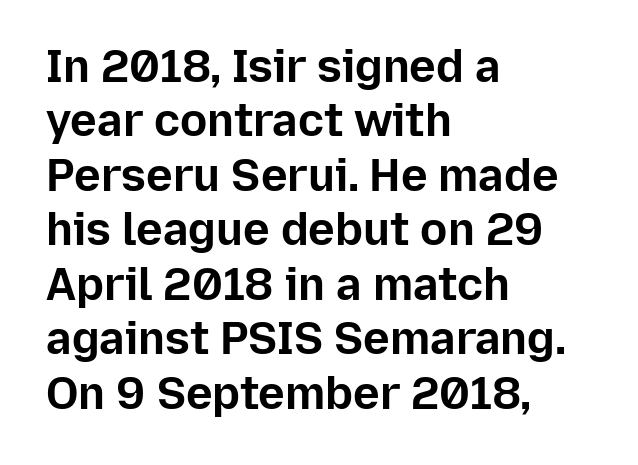
The image shows 45 px bold sans-serif type, upright; set left-aligned, line spacing 1.21x, normal letter spacing, not underlined; low stroke contrast and a medium x-height.
